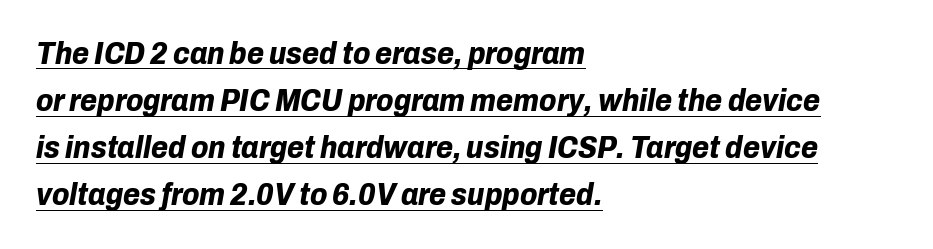
The image shows 31 px bold type, italic (leaning right); set left-aligned, normal line spacing (1.52x), normal letter spacing, underlined; low stroke contrast and a medium x-height.
